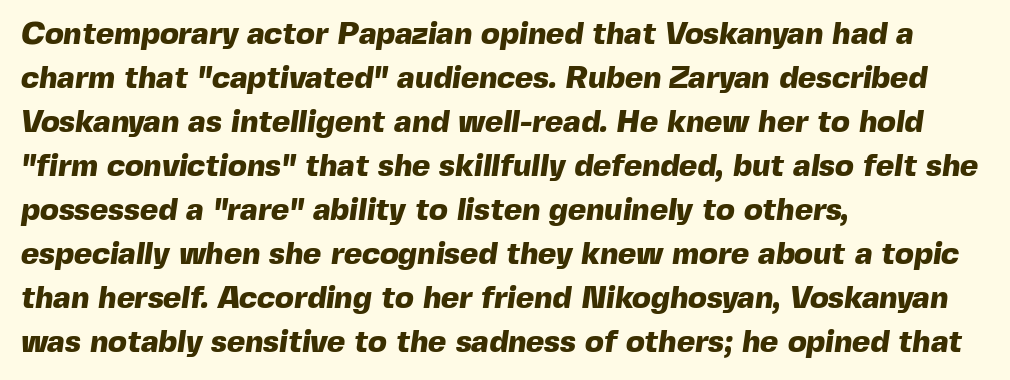
The image shows 31 px heavy sans-serif type; set left-aligned, normal line spacing (1.42x), normal letter spacing, not underlined; a medium x-height.
